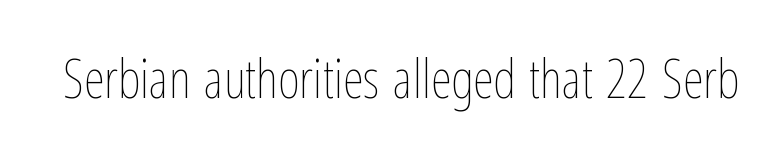
The image shows 53 px thin, condensed type, upright; set normal letter spacing, not underlined; low stroke contrast and a medium x-height.
